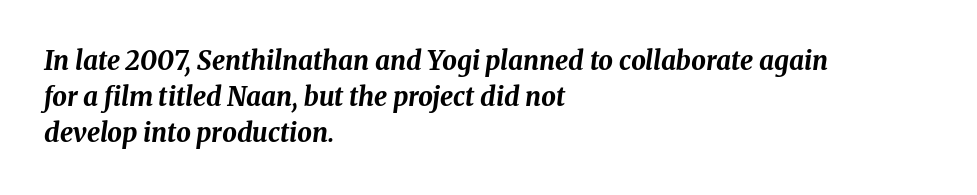
The image shows 26 px bold type, italic (leaning right); set left-aligned, normal line spacing (1.39x), normal letter spacing, not underlined.
